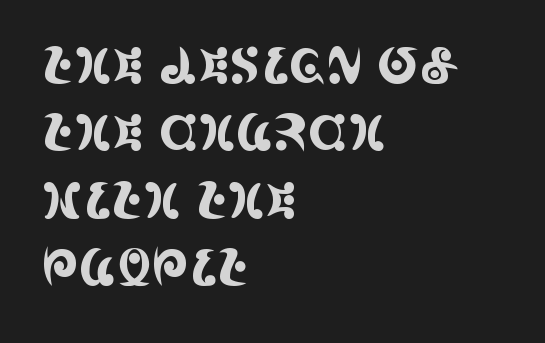
{"serif": "yes", "italic": "no", "width": "condensed", "x_height": "large", "monospaced": "no", "underline": "no", "align": "left", "line_spacing": "normal", "line_spacing_ratio": 1.35, "letter_spacing": "normal", "letter_spacing_em": 0.0, "glyph_px": 50}
